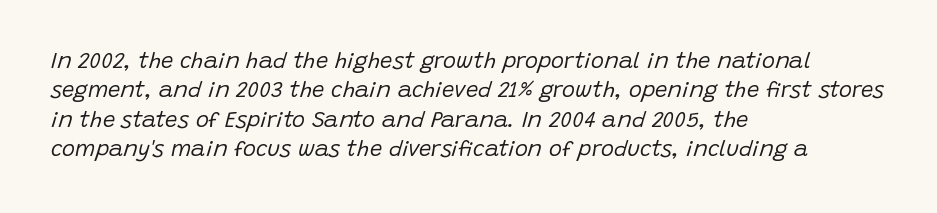
{"italic": "yes", "lean": "right", "slant_degrees": 15, "bold": "no", "underline": "no", "align": "left", "line_spacing": "normal", "line_spacing_ratio": 1.33, "letter_spacing": "normal", "letter_spacing_em": 0.0, "glyph_px": 22}
